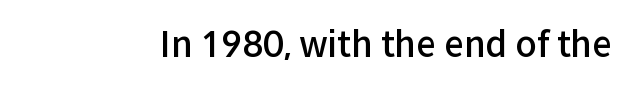
Here the designer chose a conventional face with non-uniform glyph widths. Standard letterfit; no display-style spreading of the glyphs. This is sans-serif lettering, the kind often seen on screens and signage. Moderately thickened strokes mark this as semibold type.
